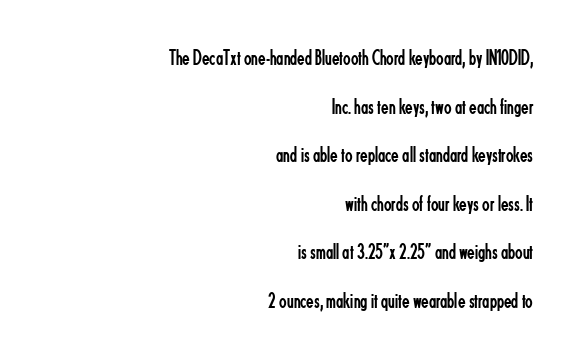
Q: Is the text bold? A: No.
Q: Is the text italic (slanted)? A: No, it is upright.
Q: Is the text underlined? A: No.
Q: How is the paragraph aligned? A: Right-aligned.
Q: Is the spacing between letters normal or unusually wide? A: Normal.
Q: Is the spacing between lines tight, normal or loose? A: Loose.
